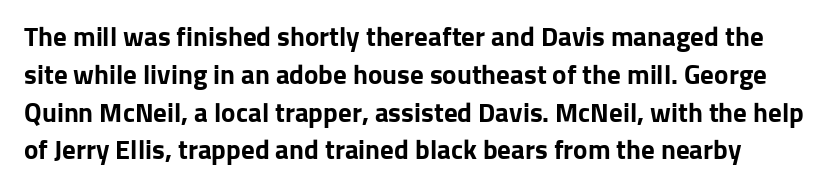
Q: Is the text bold? A: Yes.
Q: Is the text italic (slanted)? A: No, it is upright.
Q: Is the text underlined? A: No.
Q: Is the spacing between letters normal or unusually wide? A: Normal.
Q: Is the spacing between lines tight, normal or loose? A: Normal.
